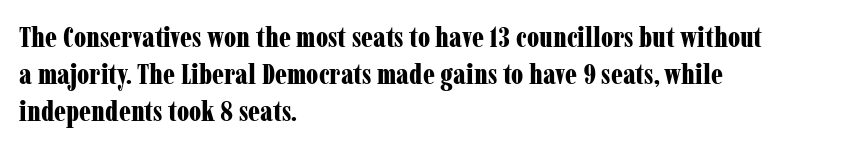
The lines are quadded left. The letters advance in unequal steps, a hallmark of proportional type. On the weight axis this lands at bold, roughly 700. Does the type have serifs? Yes, each stem ends in a small foot. The area under the type is left untouched.
